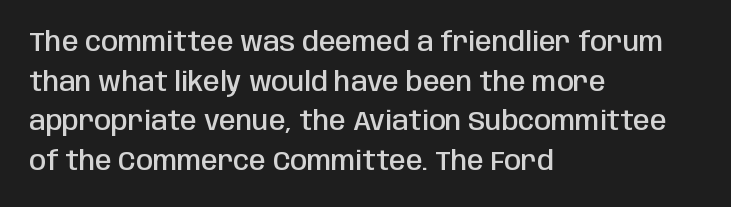
Observe the ordinary spacing: letters are neighbours, not strangers. The font's upright variant was chosen for this text. Letters rest on an invisible, unmarked baseline. The leading is moderate, giving the passage an even texture. The paragraph has a hard left edge and a soft right edge.
